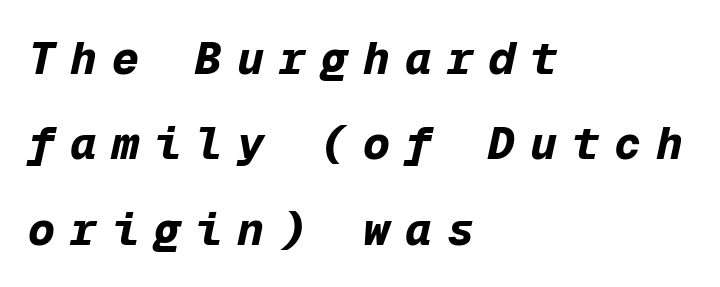
The image shows 45 px bold type, italic (leaning right), monospaced; set left-aligned, loose line spacing (1.9x), unusually wide letter spacing (+0.33 em), not underlined; low stroke contrast and a medium x-height.
